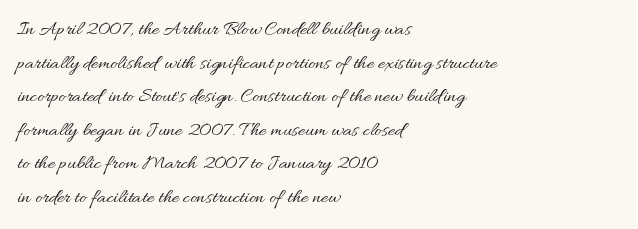
Q: Is the text bold? A: No.
Q: Is the text italic (slanted)? A: Yes.
Q: Is the text underlined? A: No.
Q: How is the paragraph aligned? A: Left-aligned.
Q: Is the spacing between letters normal or unusually wide? A: Normal.
Q: Is the spacing between lines tight, normal or loose? A: Normal.
